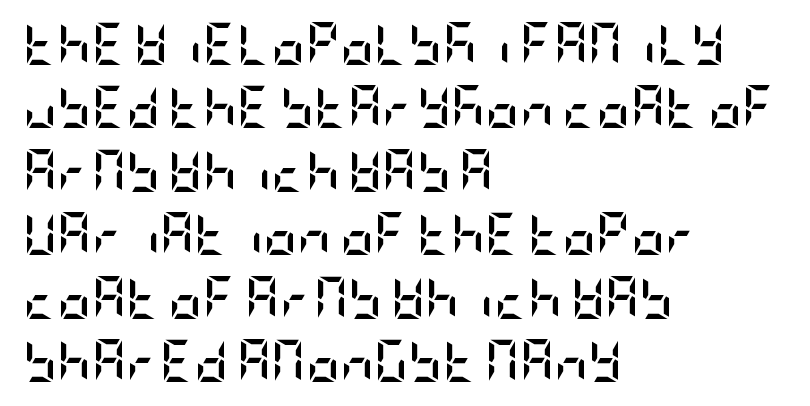
{"serif": "no", "italic": "no", "bold": "yes", "weight": "semibold", "width": "condensed", "stroke_contrast": "low", "x_height": "large", "underline": "no", "align": "left", "line_spacing": "normal", "line_spacing_ratio": 1.51, "letter_spacing": "normal", "letter_spacing_em": 0.0, "glyph_px": 42}
